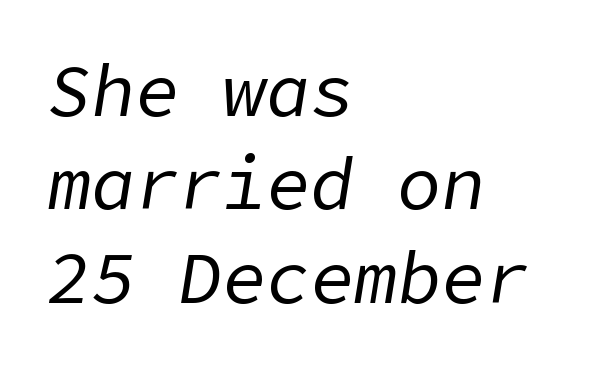
The image shows 73 px regular-weight type, italic (leaning right); set left-aligned, normal line spacing (1.28x), normal letter spacing, not underlined; low stroke contrast and a medium x-height.
